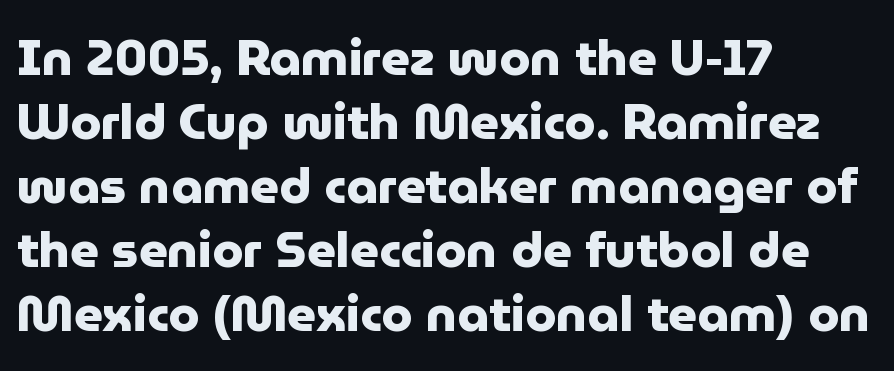
{"serif": "no", "italic": "no", "bold": "yes", "weight": "heavy", "width": "normal", "stroke_contrast": "low", "x_height": "medium", "monospaced": "no", "underline": "no", "align": "left", "line_spacing": "normal", "line_spacing_ratio": 1.28, "letter_spacing": "normal", "letter_spacing_em": 0.0, "glyph_px": 50}
